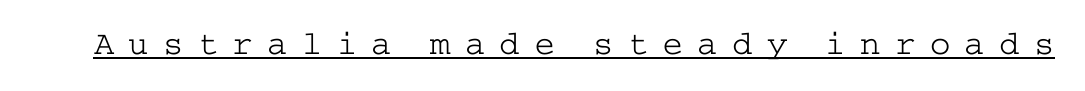
{"serif": "yes", "italic": "no", "bold": "no", "weight": "light", "width": "wide", "stroke_contrast": "low", "x_height": "medium", "underline": "yes", "letter_spacing": "wide", "letter_spacing_em": 0.42, "glyph_px": 34}
